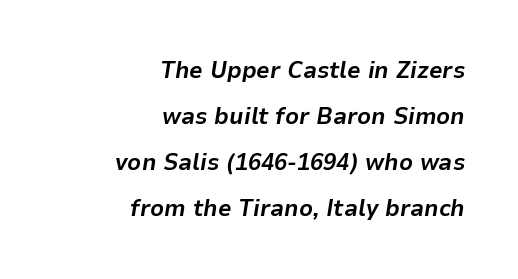
The image shows 24 px bold type, italic (leaning right); set right-aligned, loose line spacing (1.92x), normal letter spacing, not underlined.
